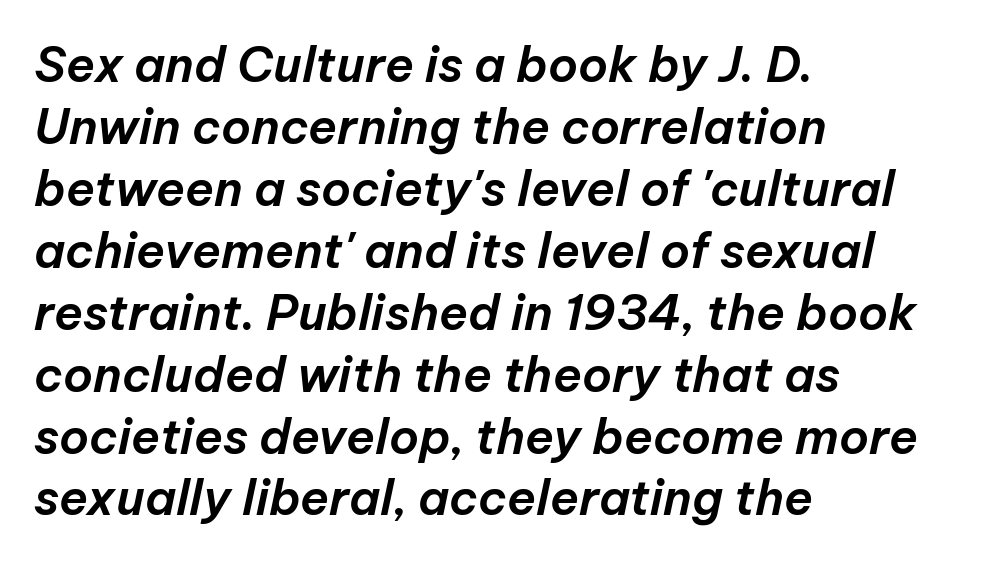
{"italic": "yes", "lean": "right", "slant_degrees": 12, "width": "normal", "stroke_contrast": "low", "x_height": "medium", "monospaced": "no", "underline": "no", "align": "left", "line_spacing": "normal", "line_spacing_ratio": 1.29, "letter_spacing": "normal", "letter_spacing_em": 0.0, "glyph_px": 48}
